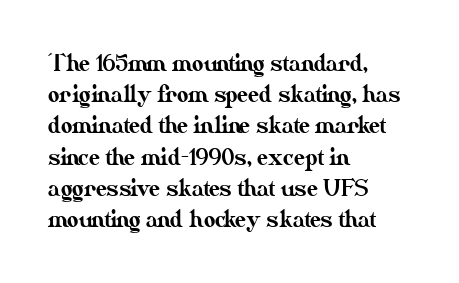
{"italic": "no", "underline": "no", "align": "left", "line_spacing": "normal", "line_spacing_ratio": 1.42, "letter_spacing": "normal", "letter_spacing_em": 0.0, "glyph_px": 22}
